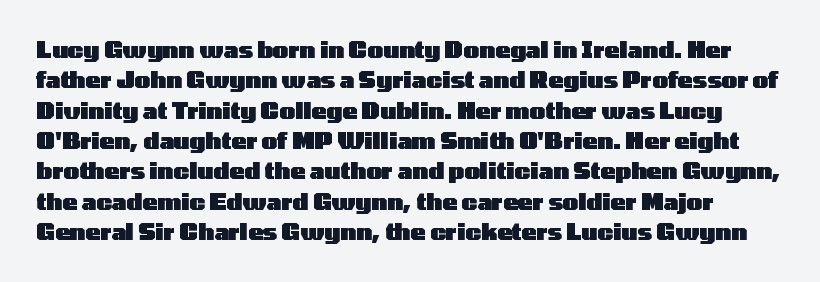
The image shows 22 px bold type, upright; set normal line spacing (1.38x), normal letter spacing, not underlined.
